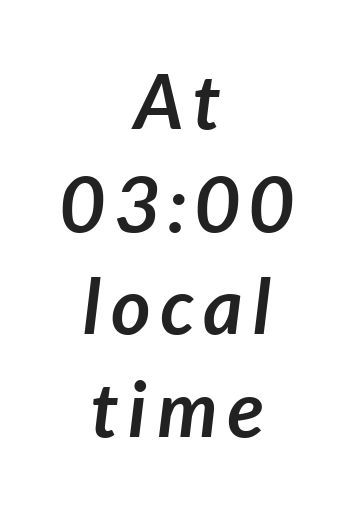
Q: Is the text bold? A: Yes.
Q: Is the text italic (slanted)? A: Yes, it leans right by about 7 degrees.
Q: Is the text underlined? A: No.
Q: How is the paragraph aligned? A: Centered.
Q: Is the spacing between lines tight, normal or loose? A: Normal.
Q: Width (condensed, normal, or wide)? A: Normal.
Q: Stroke contrast? A: Low.
Q: x-height? A: Medium.
Q: Monospaced? A: No.
